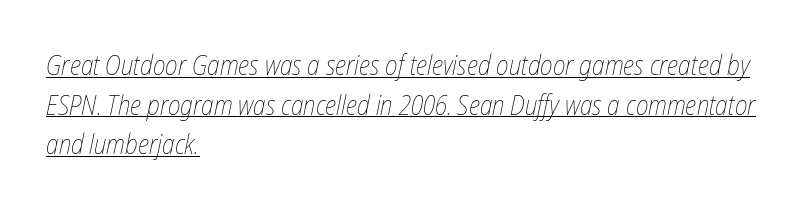
Inter-character spacing is left at the font's built-in metrics. Evenly set lines give the paragraph a standard silhouette. Does the copy run flush right? No — it runs flush left. Honestly, the underline is the first thing you notice here. Every character sits at an angle, as italics do. The font sits on the lighter half of the weight spectrum, regular included.
